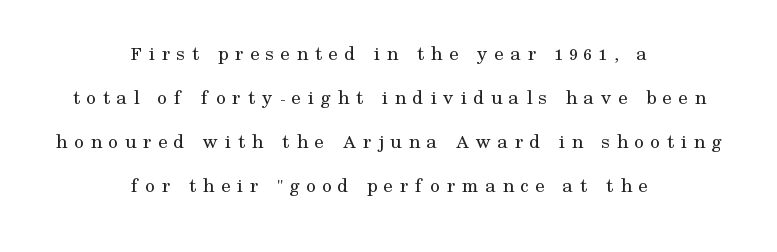
{"italic": "no", "bold": "no", "underline": "no", "align": "center", "line_spacing": "loose", "line_spacing_ratio": 2.1, "letter_spacing": "wide", "letter_spacing_em": 0.31, "glyph_px": 21}
